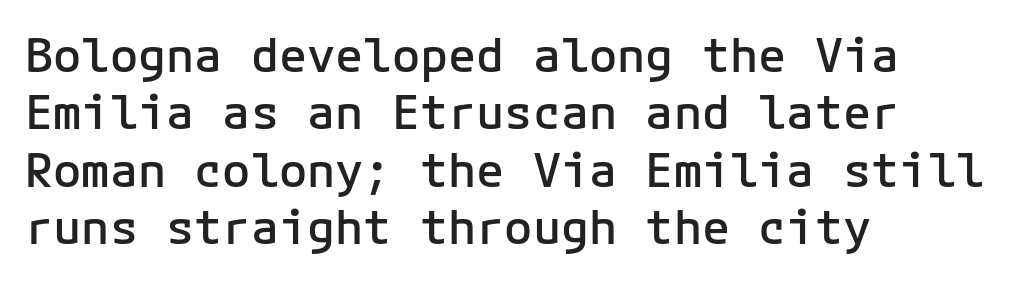
{"serif": "no", "italic": "no", "bold": "semi", "weight": "semibold", "width": "normal", "stroke_contrast": "low", "x_height": "medium", "monospaced": "yes", "underline": "no", "align": "left", "line_spacing_ratio": 1.22, "letter_spacing": "normal", "letter_spacing_em": 0.0, "glyph_px": 47}
